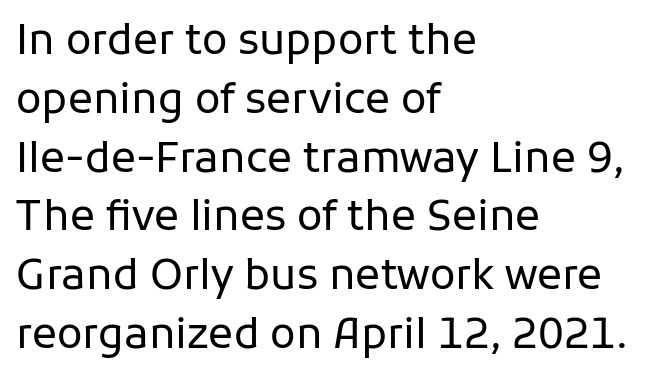
Q: Is the text bold? A: No.
Q: Is the text italic (slanted)? A: No, it is upright.
Q: Is the typeface a serif or a sans-serif typeface? A: Sans-serif.
Q: Is the text underlined? A: No.
Q: How is the paragraph aligned? A: Left-aligned.
Q: Is the spacing between letters normal or unusually wide? A: Normal.
Q: Is the spacing between lines tight, normal or loose? A: Normal.
Q: Width (condensed, normal, or wide)? A: Normal.
Q: Stroke contrast? A: Low.
Q: x-height? A: Medium.
Q: Monospaced? A: No.
